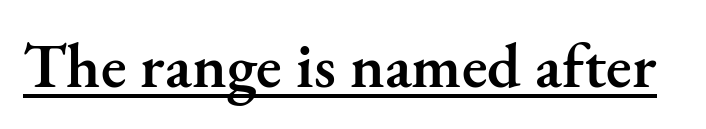
{"serif": "yes", "italic": "no", "bold": "semi", "weight": "semibold", "width": "normal", "stroke_contrast": "medium", "x_height": "small", "monospaced": "no", "underline": "yes", "letter_spacing": "normal", "letter_spacing_em": 0.0, "glyph_px": 63}
